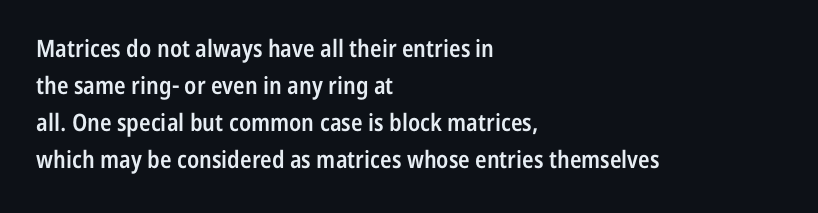
Q: Is the text bold? A: Semi-bold.
Q: Is the text italic (slanted)? A: No, it is upright.
Q: Is the text underlined? A: No.
Q: How is the paragraph aligned? A: Left-aligned.
Q: Is the spacing between letters normal or unusually wide? A: Normal.
Q: Is the spacing between lines tight, normal or loose? A: Normal.
